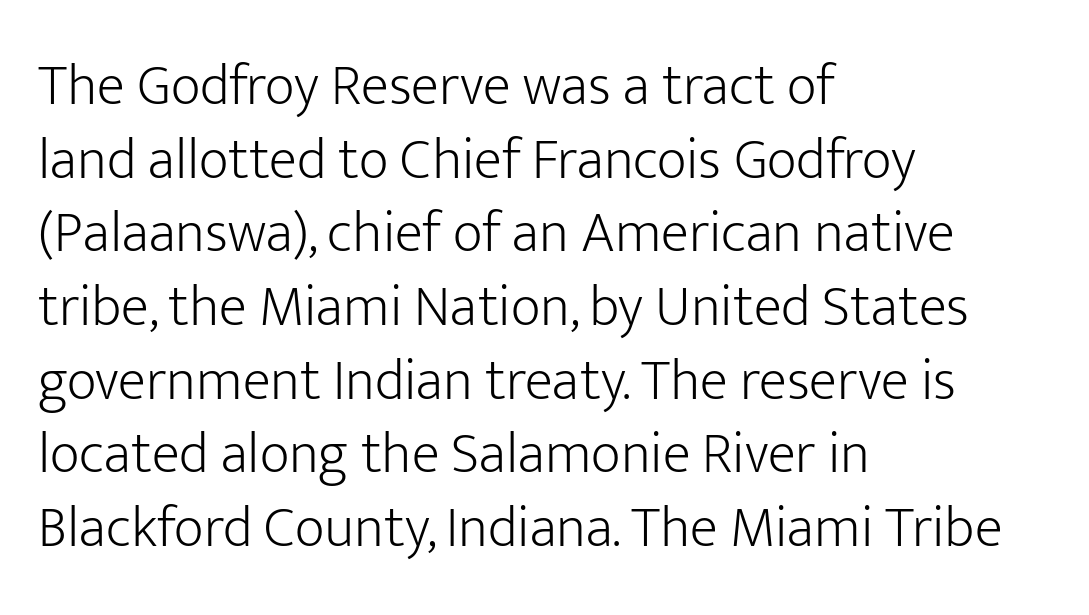
Q: Is the text bold? A: No.
Q: Is the text italic (slanted)? A: No, it is upright.
Q: Is the typeface a serif or a sans-serif typeface? A: Sans-serif.
Q: Is the text underlined? A: No.
Q: How is the paragraph aligned? A: Left-aligned.
Q: Is the spacing between letters normal or unusually wide? A: Normal.
Q: Is the spacing between lines tight, normal or loose? A: Normal.
Q: Width (condensed, normal, or wide)? A: Normal.
Q: Stroke contrast? A: Low.
Q: x-height? A: Medium.
Q: Monospaced? A: No.
